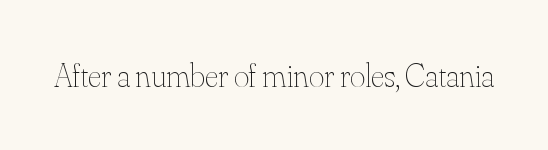
The image shows 33 px thin type, upright; set normal letter spacing, not underlined; medium stroke contrast and a small x-height.
